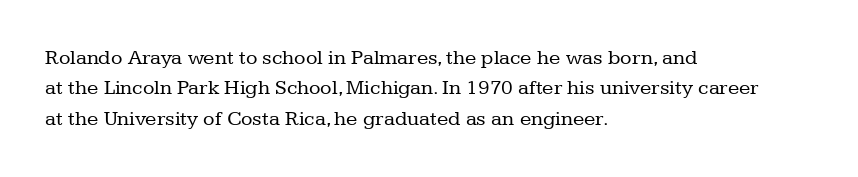
Q: Is the text bold? A: No.
Q: Is the text italic (slanted)? A: No, it is upright.
Q: Is the text underlined? A: No.
Q: How is the paragraph aligned? A: Left-aligned.
Q: Is the spacing between letters normal or unusually wide? A: Normal.
Q: Is the spacing between lines tight, normal or loose? A: Normal.
